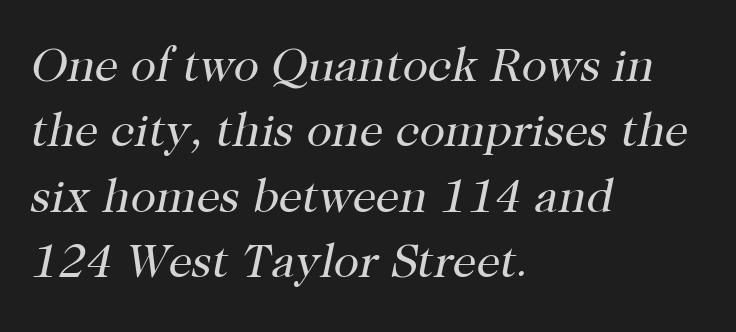
This sample has the flowing, uneven cadence of proportional lettering. The face used here is seriffed, in the tradition of book romans. The line-height multiplier appears to be the usual default. Inter-character spacing is left at the font's built-in metrics. Underlining? Definitely not there. The specimen reads as italic at a glance.
